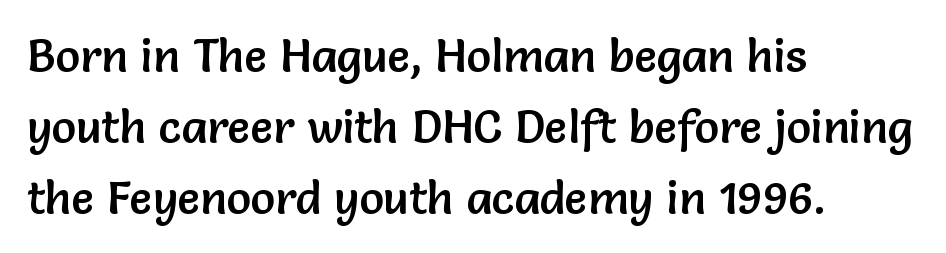
Does the lettering tilt? It doesn't — this is upright. Reading down the column, the eye jumps a familiar distance to each next line. Underlining? Definitely not there. This rendering leaves character spacing at its baseline value. Each letter keeps its own natural width here, so spacing adapts to shape. Visually the block forms a straight wall on the left and a jagged coastline on the right.
